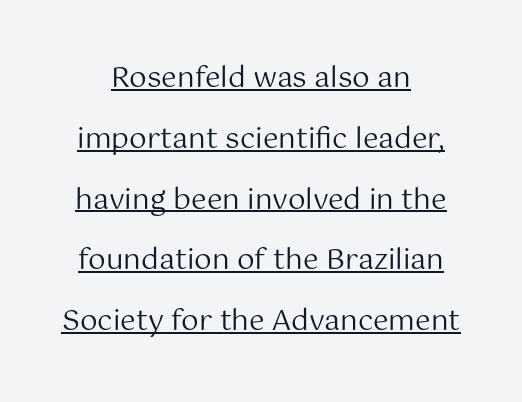
{"serif": "no", "italic": "no", "bold": "no", "weight": "regular", "width": "normal", "stroke_contrast": "medium", "x_height": "medium", "monospaced": "no", "underline": "yes", "line_spacing": "loose", "line_spacing_ratio": 2.17, "letter_spacing": "normal", "letter_spacing_em": 0.0, "glyph_px": 28}
